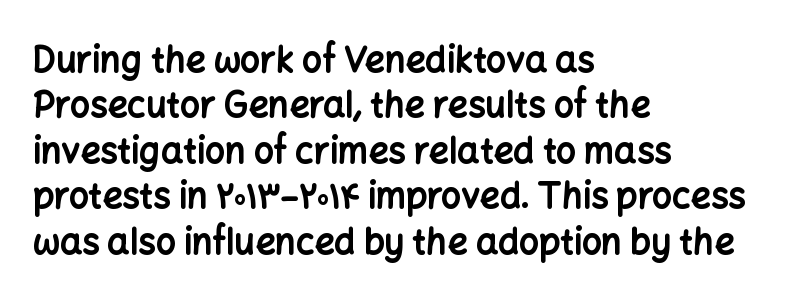
Q: Is the text bold? A: Yes.
Q: Is the text italic (slanted)? A: No, it is upright.
Q: Is the typeface a serif or a sans-serif typeface? A: Sans-serif.
Q: Is the text underlined? A: No.
Q: How is the paragraph aligned? A: Left-aligned.
Q: Is the spacing between letters normal or unusually wide? A: Normal.
Q: Is the spacing between lines tight, normal or loose? A: Normal.
Q: Width (condensed, normal, or wide)? A: Normal.
Q: Stroke contrast? A: Low.
Q: x-height? A: Medium.
Q: Monospaced? A: No.
